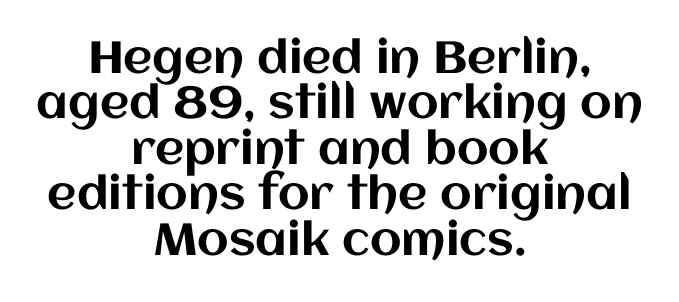
{"italic": "no", "width": "normal", "stroke_contrast": "medium", "x_height": "large", "monospaced": "no", "underline": "no", "align": "center", "line_spacing": "tight", "line_spacing_ratio": 1.01, "letter_spacing": "normal", "letter_spacing_em": 0.0, "glyph_px": 45}
